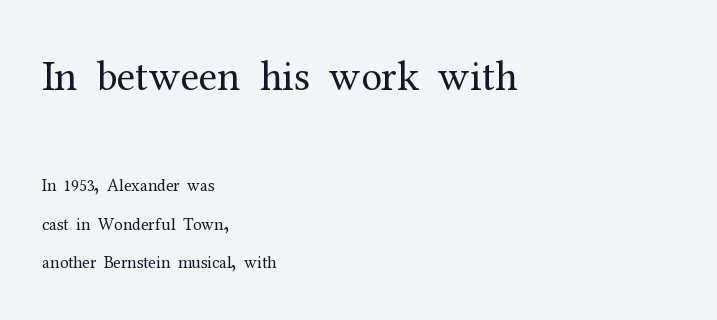
Q: Is the text bold? A: No.
Q: Is the text italic (slanted)? A: No, it is upright.
Q: Is the typeface a serif or a sans-serif typeface? A: Serif.
Q: Is the text underlined? A: No.
Q: How is the paragraph aligned? A: Left-aligned.
Q: Is the spacing between letters normal or unusually wide? A: Normal.
Q: Is the spacing between lines tight, normal or loose? A: Loose.
Q: Which block of text is set in a larger size, the first (top) or the second (bottom)? A: The first (top) one.
Q: Width (condensed, normal, or wide)? A: Normal.
Q: Stroke contrast? A: Medium.
Q: x-height? A: Medium.
Q: Monospaced? A: No.
